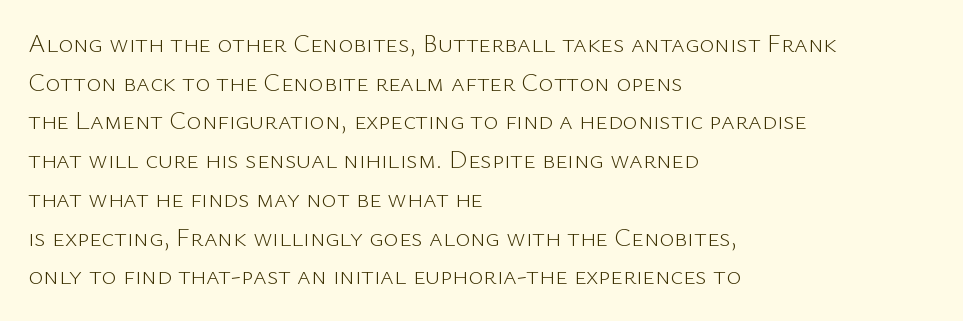
The image shows 26 px text type, upright; set left-aligned, normal line spacing (1.49x), normal letter spacing, not underlined.
